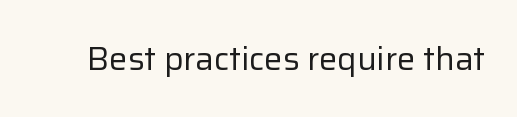
The image shows 33 px regular-weight sans-serif type, upright; set normal letter spacing, not underlined; low stroke contrast and a medium x-height.
